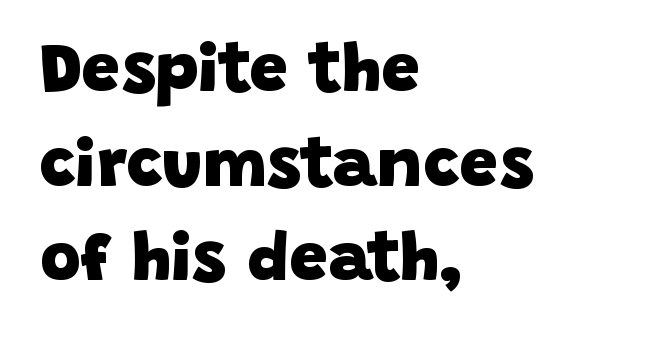
{"serif": "no", "bold": "yes", "weight": "heavy", "width": "normal", "stroke_contrast": "low", "x_height": "large", "monospaced": "no", "underline": "no", "align": "left", "line_spacing": "normal", "line_spacing_ratio": 1.37, "letter_spacing": "normal", "letter_spacing_em": 0.0, "glyph_px": 69}
